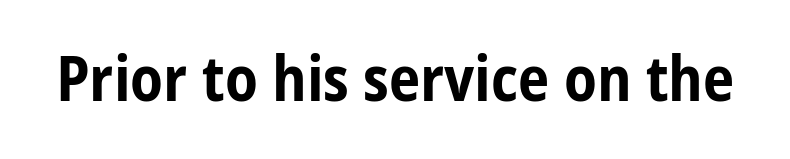
{"serif": "no", "italic": "no", "bold": "yes", "weight": "bold", "width": "condensed", "stroke_contrast": "low", "x_height": "medium", "monospaced": "no", "underline": "no", "letter_spacing": "normal", "letter_spacing_em": 0.0, "glyph_px": 63}
